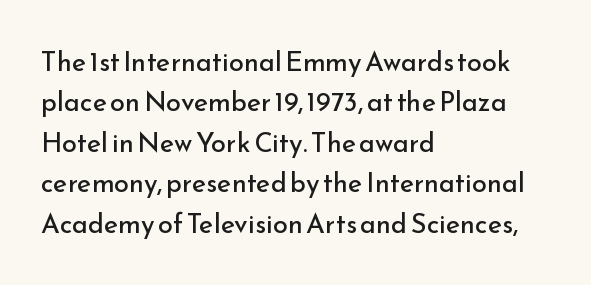
The passage shown stacks its lines at a standard gap. Students, note that the glyphs here touch the page at normal intervals. This reads as an unemphasized weight, regular at the heaviest. Typeset ragged right — the left edge is the straight one. No italicization has been applied; the sample stays upright.
